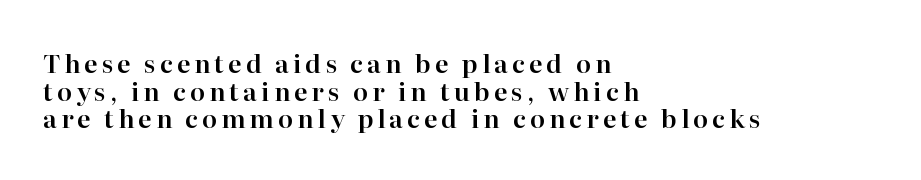
The image shows 25 px text type, upright; set left-aligned, tight line spacing (1.11x), not underlined.
